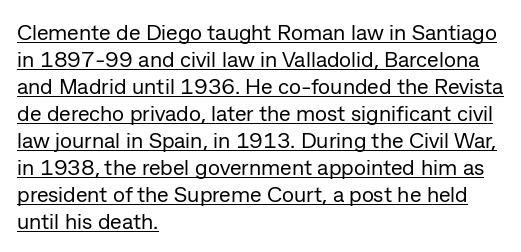
{"italic": "no", "bold": "no", "underline": "yes", "align": "left", "line_spacing_ratio": 1.23, "letter_spacing": "normal", "letter_spacing_em": 0.0, "glyph_px": 22}
